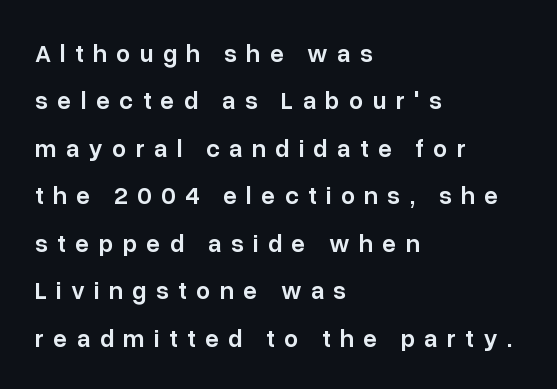
The face used here is rendered with a markedly widened letterfit. Italic: no, the glyphs are upright roman. One-word summary of the alignment: left. The passage shown stacks its lines with a broad gap.
